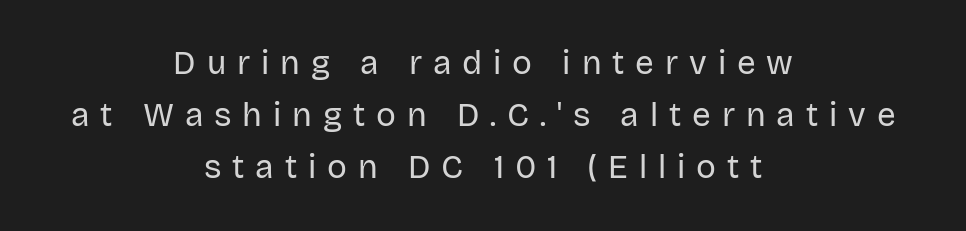
Q: Is the text bold? A: No.
Q: Is the text italic (slanted)? A: No, it is upright.
Q: Is the typeface a serif or a sans-serif typeface? A: Sans-serif.
Q: Is the text underlined? A: No.
Q: How is the paragraph aligned? A: Centered.
Q: Is the spacing between letters normal or unusually wide? A: Unusually wide.
Q: Is the spacing between lines tight, normal or loose? A: Normal.
Q: Width (condensed, normal, or wide)? A: Normal.
Q: Stroke contrast? A: Low.
Q: x-height? A: Large.
Q: Monospaced? A: No.
